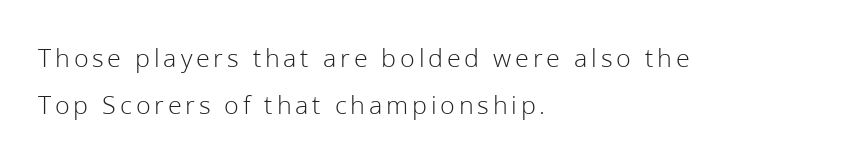
The image shows 27 px text type, upright; set left-aligned, line spacing 1.74x, not underlined.
